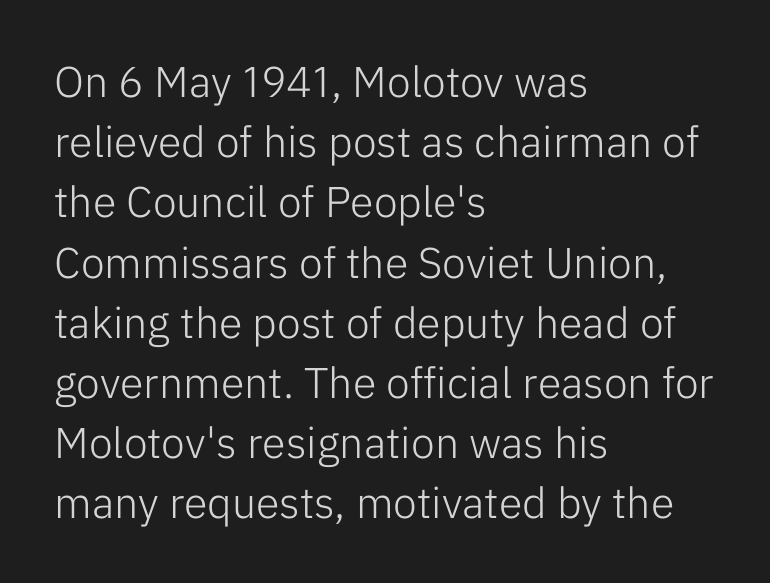
The image shows 43 px light sans-serif type, upright; set left-aligned, normal line spacing (1.4x), normal letter spacing, not underlined; low stroke contrast and a medium x-height.
